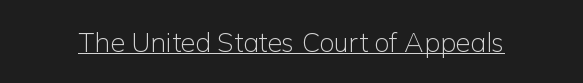
The image shows 27 px text type, upright; set normal letter spacing, underlined.
